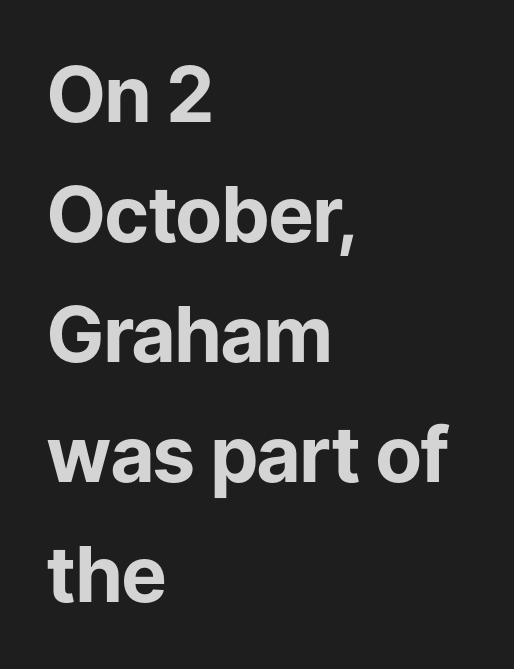
The image shows 77 px bold sans-serif type, upright; set left-aligned, normal line spacing (1.56x), normal letter spacing, not underlined; low stroke contrast and a medium x-height.
